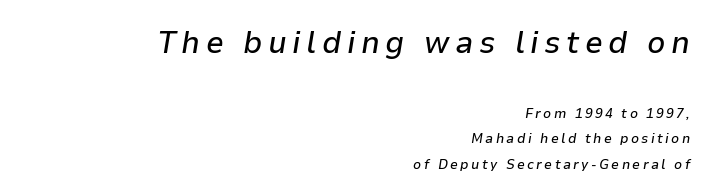
{"italic": "yes", "lean": "right", "slant_degrees": 9, "width": "normal", "stroke_contrast": "low", "x_height": "medium", "monospaced": "no", "underline": "no", "align": "right", "line_spacing_ratio": 1.8, "larger_block": "first", "size_ratio": 2.29, "glyph_px": 32}
